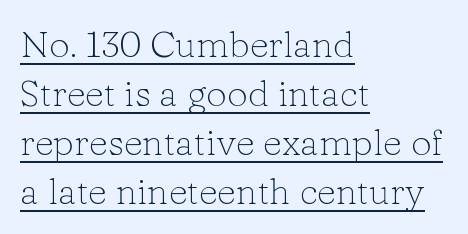
The image shows 37 px light serif type, upright; set left-aligned, normal line spacing (1.32x), normal letter spacing, underlined; low stroke contrast and a medium x-height.
